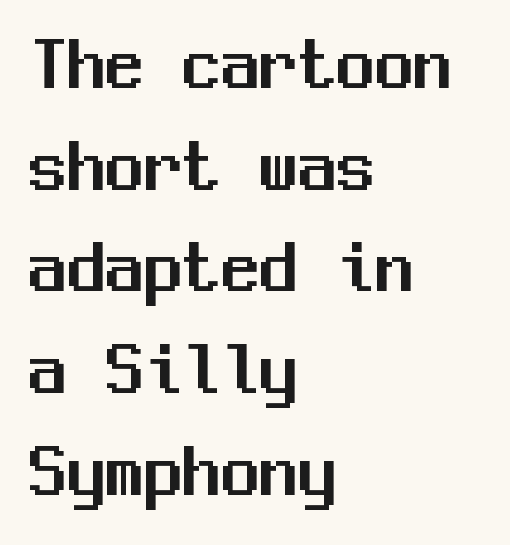
Notice how the stems are strictly vertical — no italics here. Students, observe: this is what conventionally led text looks like. Each line starts at the same left margin while the right side varies. A clean baseline with only descenders dipping below it. Monospaced: the letters line up in strict vertical columns.
